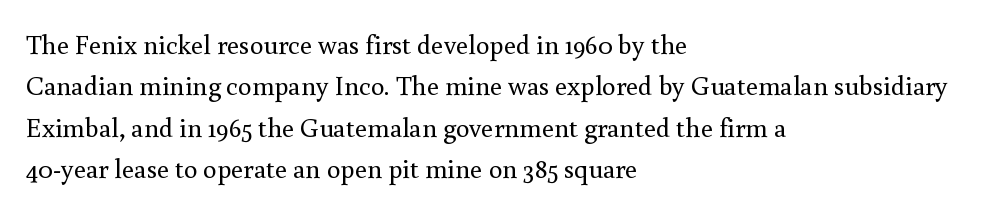
In terms of leading, this rendering sits right in the middle. The lettering stays uniformly vertical, giving the passage a roman look. Decoration check: the copy has no underline. The passage shown is not bold in any degree. How are the letters spaced? Ordinarily, with no added tracking.
